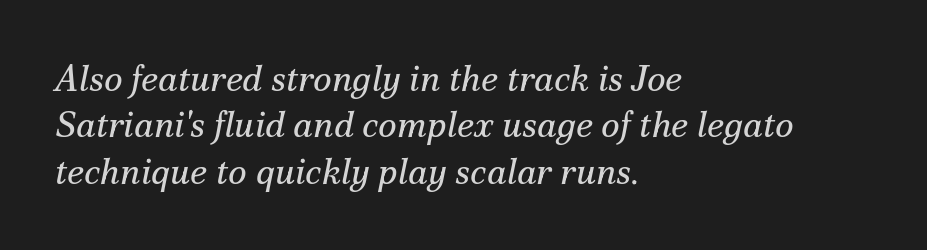
Each word holds together tightly as a unit, with standard inter-letter gaps. These lines were composed using italics. Any mark beneath the type? The region is blank. The rows are spaced the way most documents space them.
